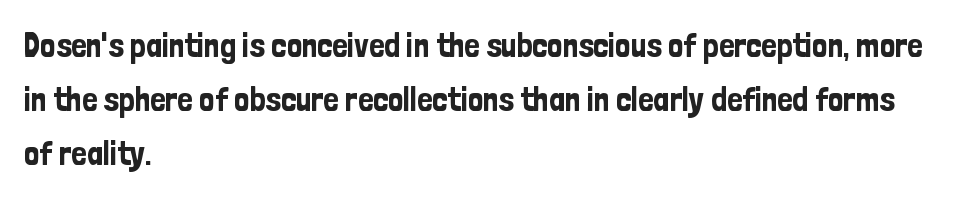
A roman cut, with each character standing at attention. The block of text has a typical density, with ordinary space between rows. The text was rendered using a sans face with plain stroke endings. The rag falls on the right side of this text block.
